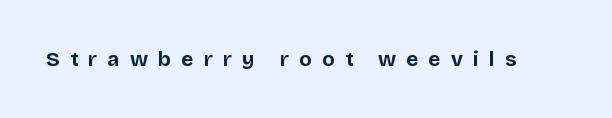
{"italic": "no", "bold": "yes", "underline": "no", "letter_spacing": "wide", "letter_spacing_em": 0.48, "glyph_px": 21}
